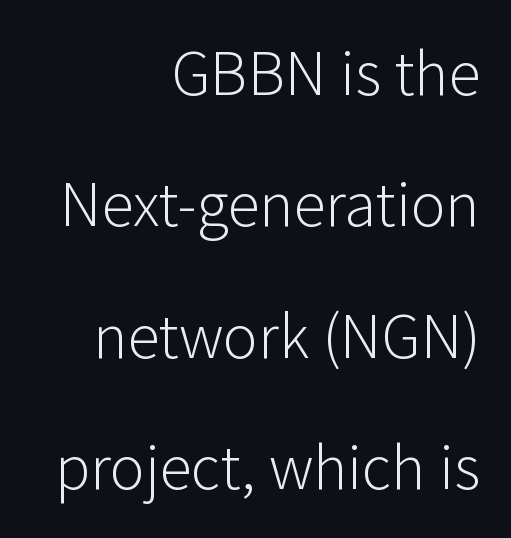
The image shows 65 px light sans-serif type, upright; set right-aligned, loose line spacing (2.02x), normal letter spacing, not underlined; low stroke contrast and a medium x-height.
